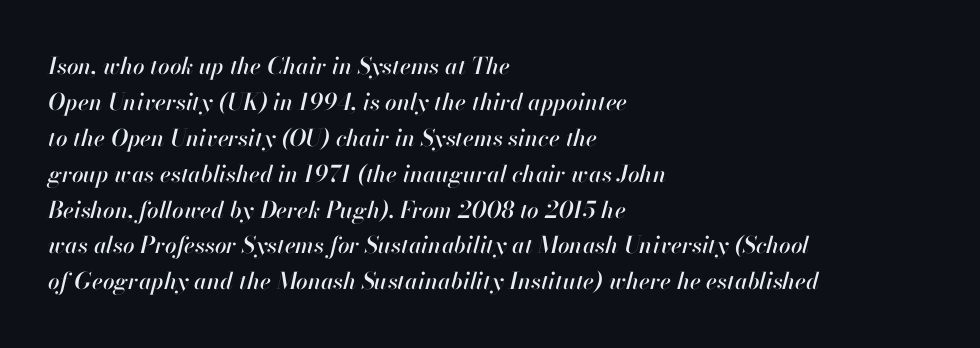
The image shows 23 px text type, italic (leaning right); set left-aligned, normal line spacing (1.56x), normal letter spacing, not underlined.
